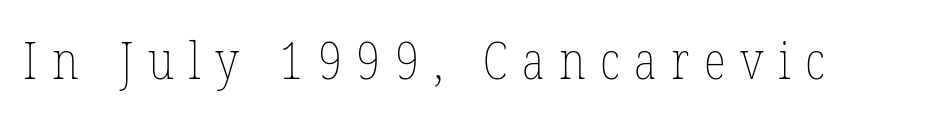
Just letters on the line, the space beneath them empty. Is there any slant? The stems are plumb. Think of a printed novel: that variable character pitch is what you see here. Caption: expanded tracking, letters set apart.
